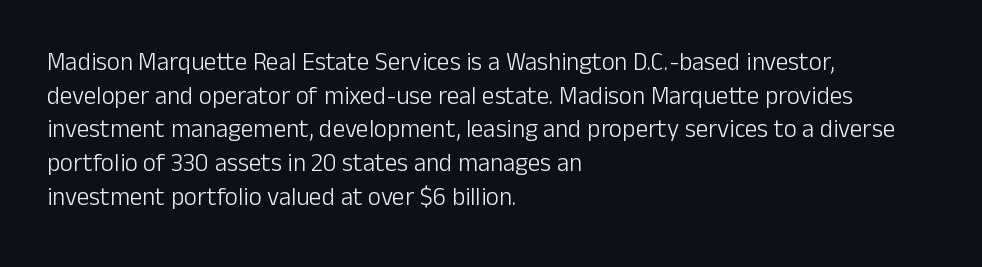
{"italic": "no", "bold": "no", "underline": "no", "align": "left", "line_spacing": "normal", "line_spacing_ratio": 1.35, "letter_spacing": "normal", "letter_spacing_em": 0.0, "glyph_px": 25}
